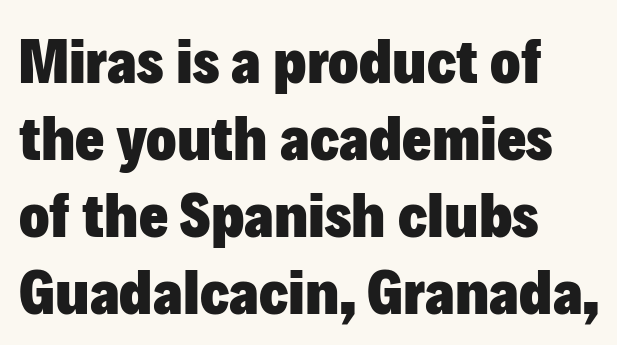
Q: Is the text bold? A: Yes.
Q: Is the text italic (slanted)? A: No, it is upright.
Q: Is the typeface a serif or a sans-serif typeface? A: Sans-serif.
Q: Is the text underlined? A: No.
Q: How is the paragraph aligned? A: Left-aligned.
Q: Is the spacing between letters normal or unusually wide? A: Normal.
Q: Width (condensed, normal, or wide)? A: Normal.
Q: Stroke contrast? A: Low.
Q: x-height? A: Medium.
Q: Monospaced? A: No.
